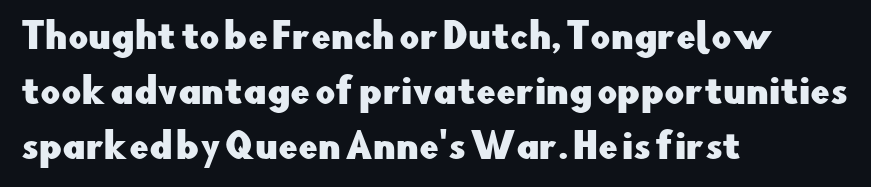
Q: Is the text italic (slanted)? A: No, it is upright.
Q: Is the typeface a serif or a sans-serif typeface? A: Sans-serif.
Q: Is the text underlined? A: No.
Q: How is the paragraph aligned? A: Left-aligned.
Q: Is the spacing between letters normal or unusually wide? A: Normal.
Q: Is the spacing between lines tight, normal or loose? A: Normal.
Q: Width (condensed, normal, or wide)? A: Normal.
Q: Stroke contrast? A: Low.
Q: x-height? A: Small.
Q: Monospaced? A: No.
